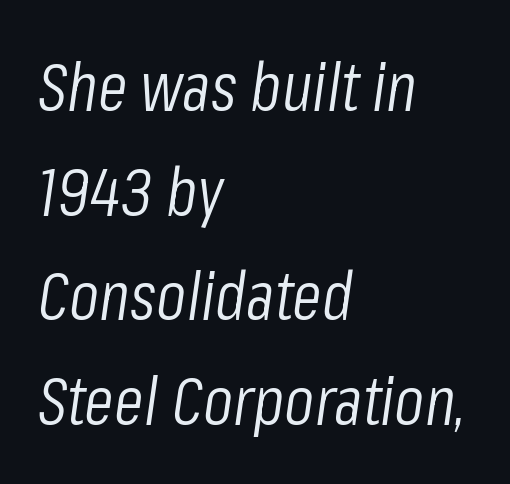
Q: Is the text bold? A: No.
Q: Is the text italic (slanted)? A: Yes, it leans right by about 8 degrees.
Q: Is the text underlined? A: No.
Q: How is the paragraph aligned? A: Left-aligned.
Q: Is the spacing between letters normal or unusually wide? A: Normal.
Q: Is the spacing between lines tight, normal or loose? A: Normal.
Q: Width (condensed, normal, or wide)? A: Condensed.
Q: Stroke contrast? A: Low.
Q: x-height? A: Medium.
Q: Monospaced? A: No.
